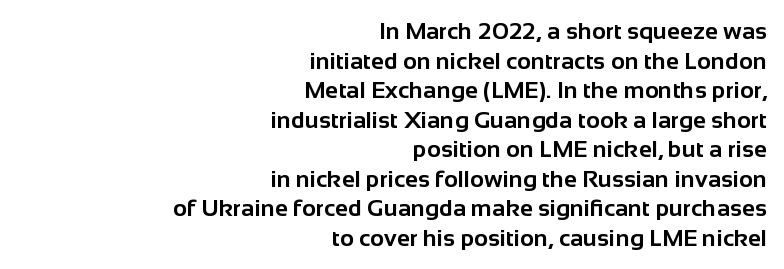
Glyph-to-glyph distance matches everyday printed text. The gap between lines stays unmarked. Summary of weight: heavy, a full bold. Casual observation: everything's shoved over to the right.
